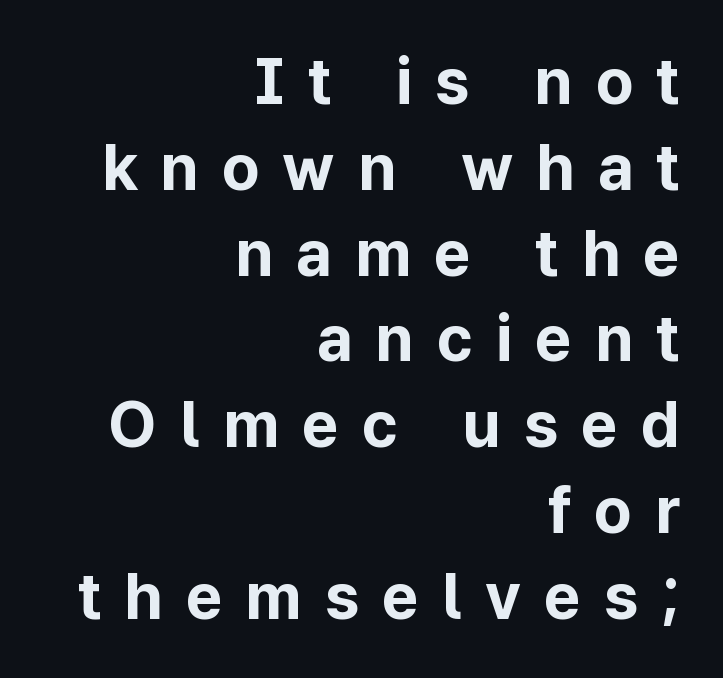
The image shows 64 px bold sans-serif type, upright; set right-aligned, normal line spacing (1.34x), unusually wide letter spacing (+0.36 em), not underlined; low stroke contrast and a medium x-height.
